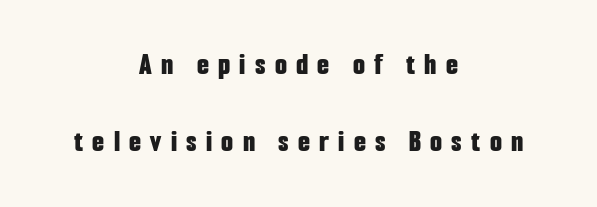
Q: Is the text bold? A: Yes.
Q: Is the text italic (slanted)? A: No, it is upright.
Q: Is the typeface a serif or a sans-serif typeface? A: Sans-serif.
Q: Is the text underlined? A: No.
Q: How is the paragraph aligned? A: Centered.
Q: Is the spacing between letters normal or unusually wide? A: Unusually wide.
Q: Is the spacing between lines tight, normal or loose? A: Loose.
Q: Width (condensed, normal, or wide)? A: Condensed.
Q: Stroke contrast? A: Low.
Q: x-height? A: Medium.
Q: Monospaced? A: No.
